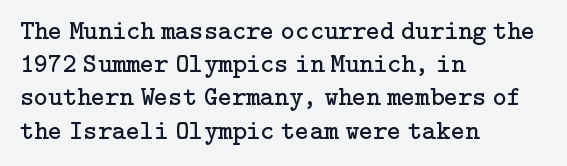
The image shows 27 px text type, upright; set left-aligned, line spacing 1.23x, normal letter spacing, not underlined.
